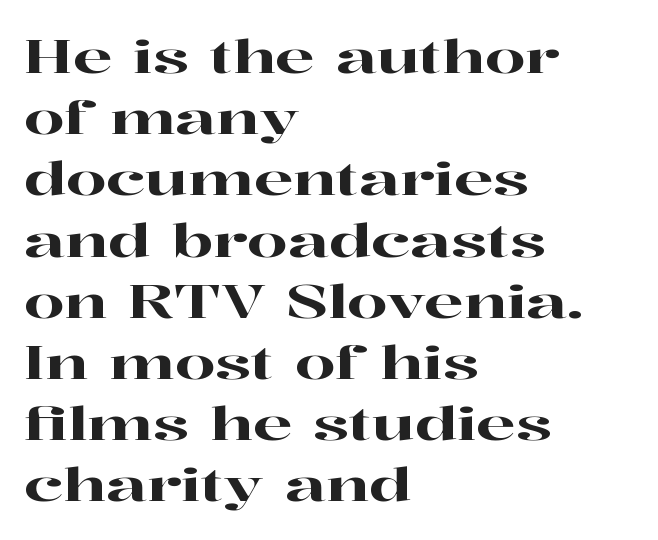
The image shows 46 px wide serif type, upright; set left-aligned, normal line spacing (1.33x), normal letter spacing, not underlined; high stroke contrast and a medium x-height.
